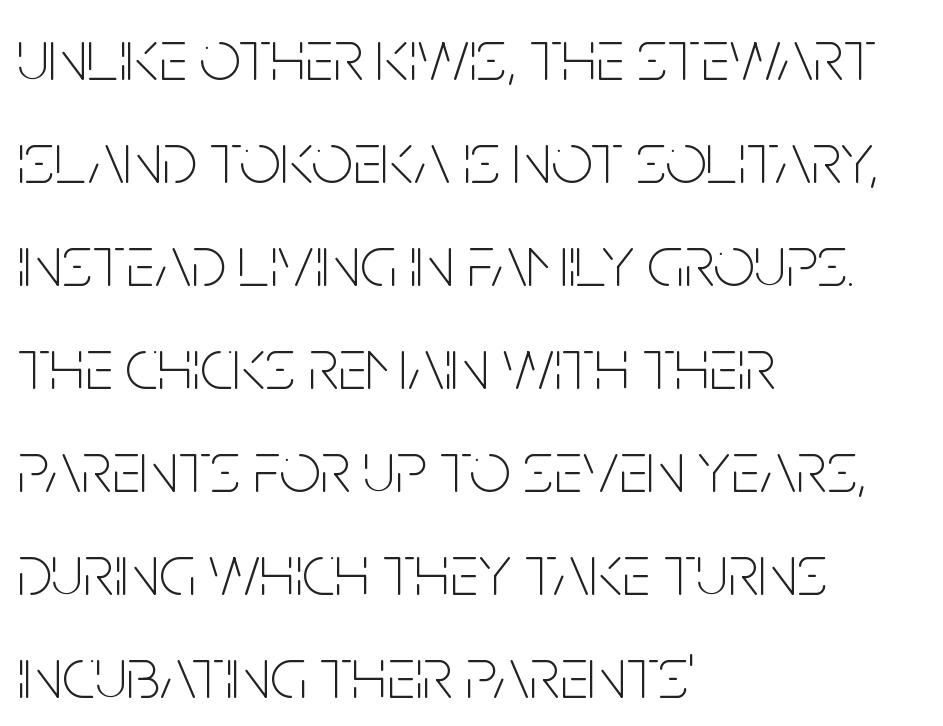
The image shows 73 px thin, condensed sans-serif type, upright; set left-aligned, normal line spacing (1.41x), normal letter spacing, not underlined; low stroke contrast and a large x-height.
